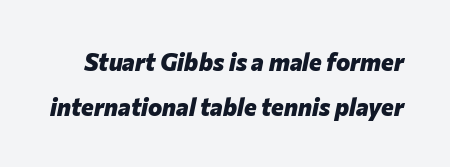
Q: Is the text bold? A: Yes.
Q: Is the text italic (slanted)? A: Yes, it leans right by about 12 degrees.
Q: Is the text underlined? A: No.
Q: Is the spacing between letters normal or unusually wide? A: Normal.
